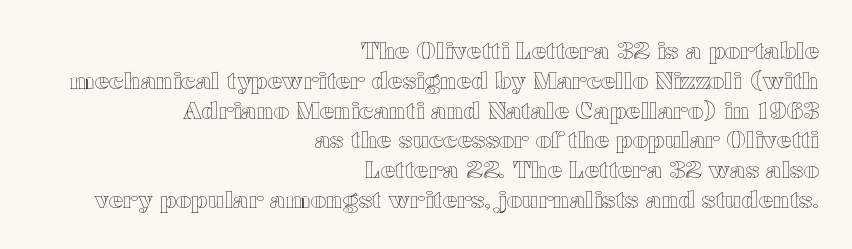
Q: Is the text italic (slanted)? A: No, it is upright.
Q: Is the text underlined? A: No.
Q: How is the paragraph aligned? A: Right-aligned.
Q: Is the spacing between letters normal or unusually wide? A: Normal.
